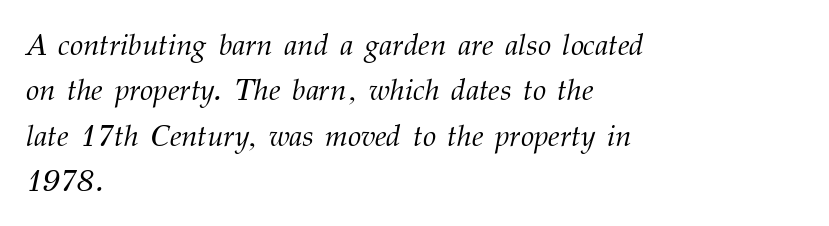
The image shows 30 px light serif type, italic (leaning right); set left-aligned, normal line spacing (1.51x), normal letter spacing, not underlined; medium stroke contrast and a medium x-height.
